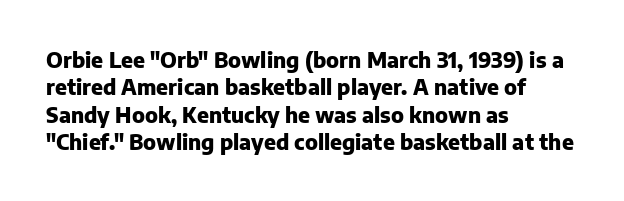
The image shows 21 px bold type, upright; set left-aligned, normal line spacing (1.3x), normal letter spacing, not underlined.
